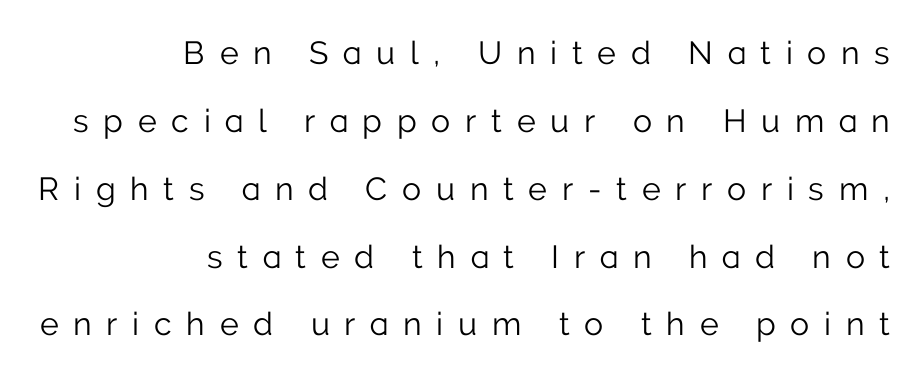
The image shows 32 px light sans-serif type, upright; set right-aligned, loose line spacing (2.12x), unusually wide letter spacing (+0.46 em), not underlined; low stroke contrast and a medium x-height.
